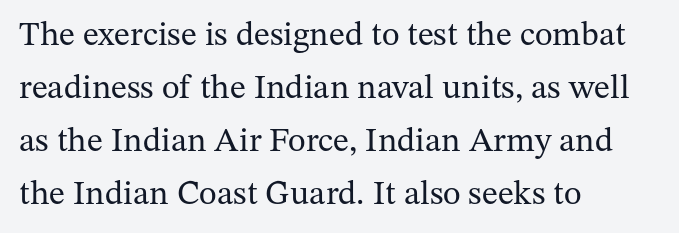
Q: Is the text bold? A: No.
Q: Is the text italic (slanted)? A: No, it is upright.
Q: Is the typeface a serif or a sans-serif typeface? A: Serif.
Q: Is the text underlined? A: No.
Q: How is the paragraph aligned? A: Left-aligned.
Q: Is the spacing between letters normal or unusually wide? A: Normal.
Q: Is the spacing between lines tight, normal or loose? A: Normal.
Q: Width (condensed, normal, or wide)? A: Normal.
Q: Stroke contrast? A: Medium.
Q: x-height? A: Medium.
Q: Monospaced? A: No.
